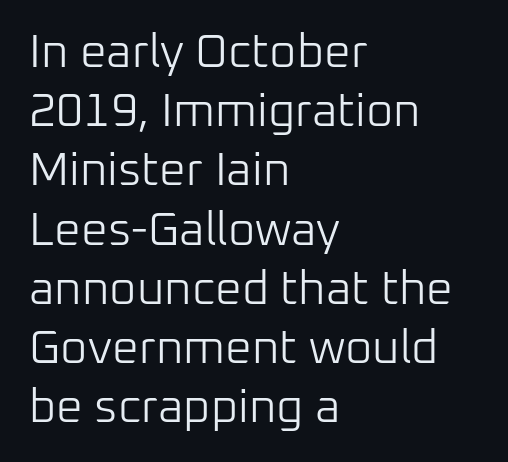
{"serif": "no", "italic": "no", "bold": "no", "weight": "light", "width": "normal", "stroke_contrast": "low", "x_height": "medium", "monospaced": "no", "underline": "no", "align": "left", "line_spacing": "normal", "line_spacing_ratio": 1.26, "letter_spacing": "normal", "letter_spacing_em": 0.0, "glyph_px": 47}
